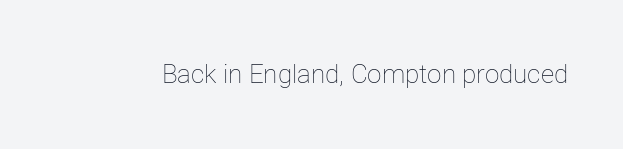
Q: Is the text bold? A: No.
Q: Is the text italic (slanted)? A: No, it is upright.
Q: Is the text underlined? A: No.
Q: Is the spacing between letters normal or unusually wide? A: Normal.
